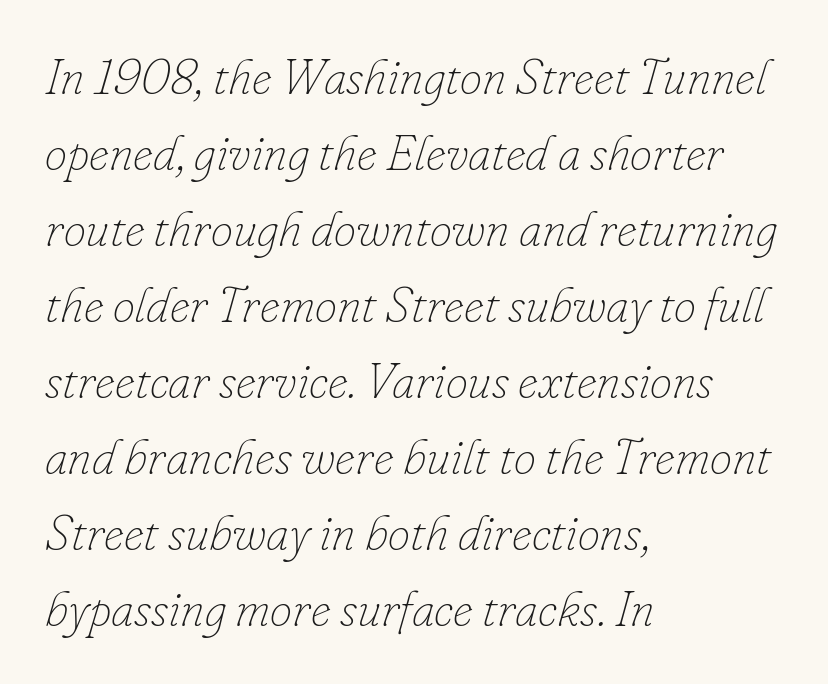
Anything drawn beneath the words? Only blank space. The letters advance in unequal steps, a hallmark of proportional type. Italic: yes, the glyphs are oblique. Rows of type keep a routine distance in the vertical direction.
